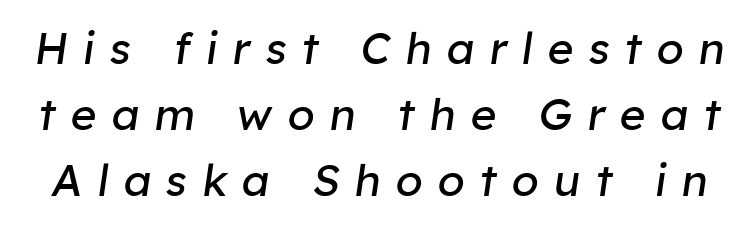
Beneath every word, the page is bare. In terms of letterspacing, this is a distinctly airy, spread setting. This block has exactly the height ordinary leading produces. If you drew a line through each stem, it would be angled. Here the designer chose a conventional face with non-uniform glyph widths. Is the type heavy? It reads as light-to-regular instead.
